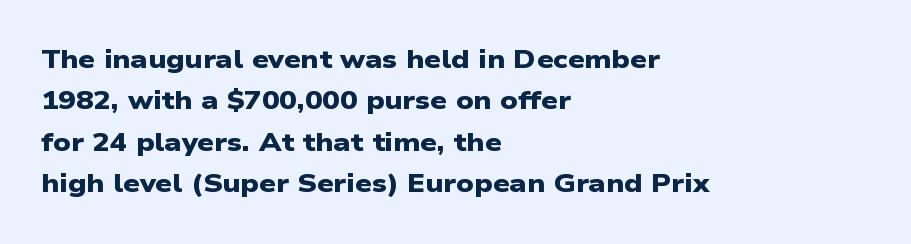
Q: Is the text bold? A: Yes.
Q: Is the text underlined? A: No.
Q: How is the paragraph aligned? A: Left-aligned.
Q: Is the spacing between letters normal or unusually wide? A: Normal.
Q: Is the spacing between lines tight, normal or loose? A: Normal.
